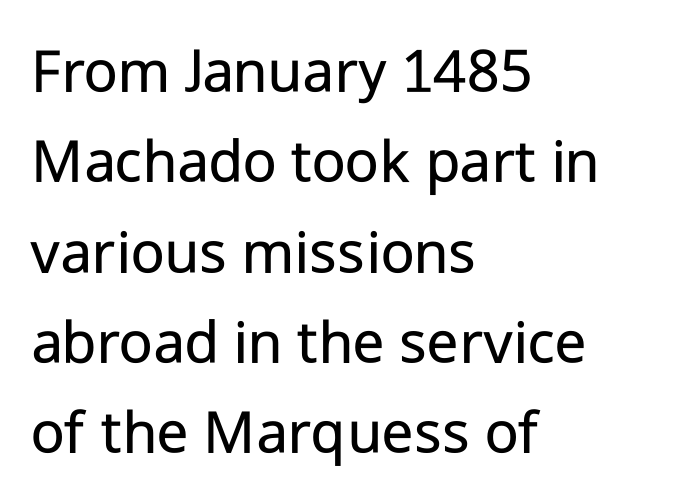
{"serif": "no", "italic": "no", "bold": "no", "weight": "regular", "width": "normal", "stroke_contrast": "low", "x_height": "medium", "monospaced": "no", "underline": "no", "align": "left", "line_spacing": "normal", "line_spacing_ratio": 1.39, "letter_spacing": "normal", "letter_spacing_em": 0.0, "glyph_px": 65}
